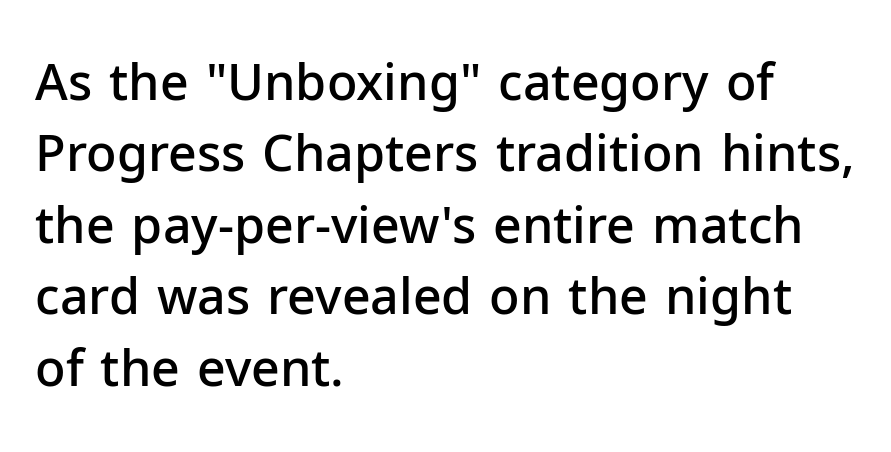
Q: Is the text bold? A: Semi-bold.
Q: Is the text italic (slanted)? A: No, it is upright.
Q: Is the typeface a serif or a sans-serif typeface? A: Sans-serif.
Q: Is the text underlined? A: No.
Q: How is the paragraph aligned? A: Left-aligned.
Q: Is the spacing between letters normal or unusually wide? A: Normal.
Q: Is the spacing between lines tight, normal or loose? A: Normal.
Q: Width (condensed, normal, or wide)? A: Normal.
Q: Stroke contrast? A: Low.
Q: x-height? A: Medium.
Q: Monospaced? A: No.
